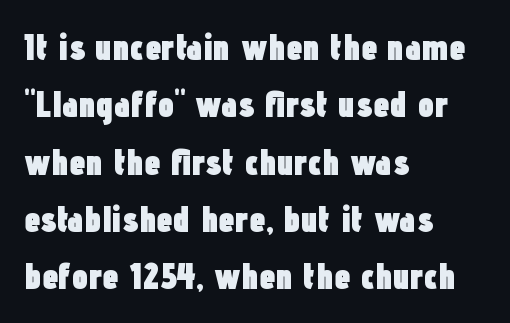
The image shows 37 px heavy, condensed sans-serif type, upright; set left-aligned, normal line spacing (1.55x), normal letter spacing, not underlined; low stroke contrast and a medium x-height.
